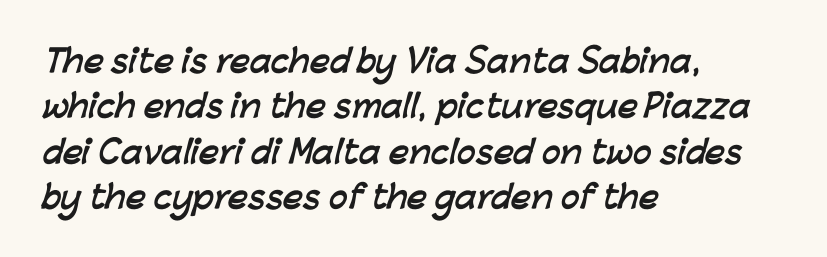
The image shows 31 px semibold sans-serif type; set left-aligned, normal line spacing (1.46x), normal letter spacing, not underlined; low stroke contrast and a medium x-height.
